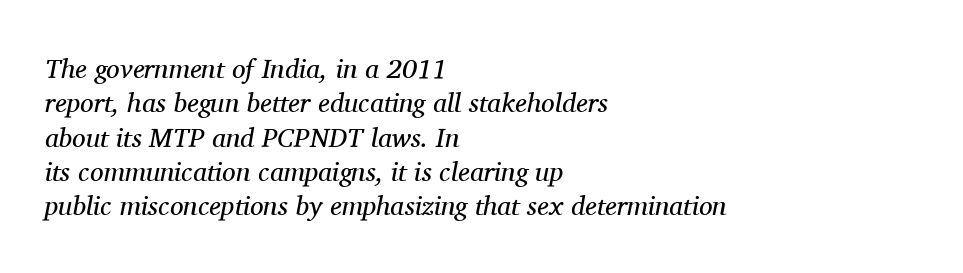
The string is rendered with underlining switched off. The face used here is rendered with its standard letterfit. The rows are spaced the way most documents space them. A student would call this left alignment; a typographer would say flush left, rag right.
